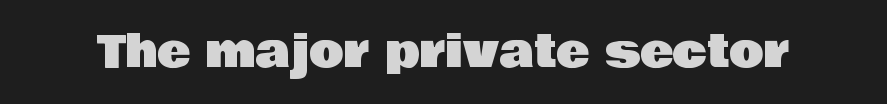
Rule under the text: the space is simply empty. A typesetter would call this proportional, since set widths differ per character. In terms of letterspacing, this is plain default setting. Italic: no, the glyphs are upright roman.
